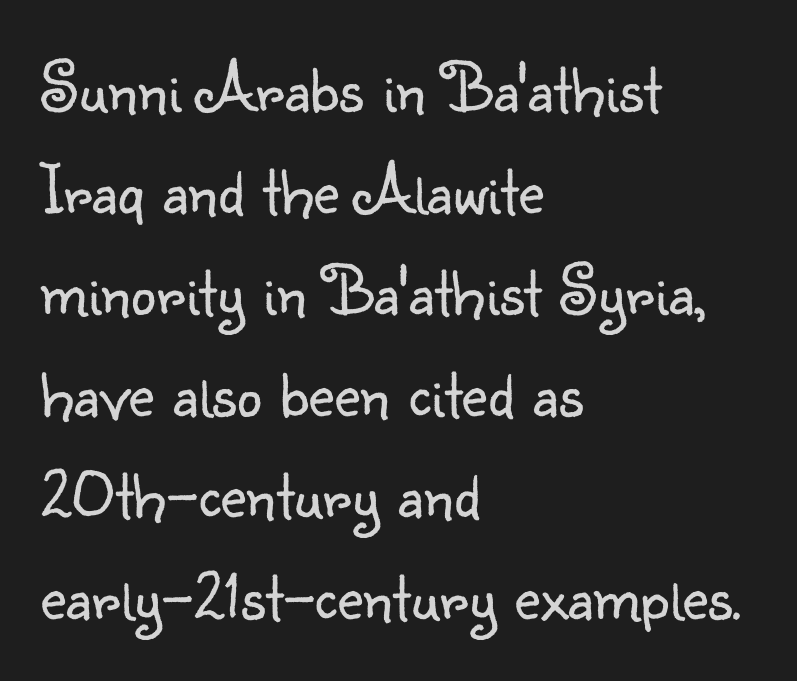
The image shows 71 px light sans-serif type, upright; set left-aligned, normal line spacing (1.43x), normal letter spacing, not underlined; low stroke contrast and a small x-height.
